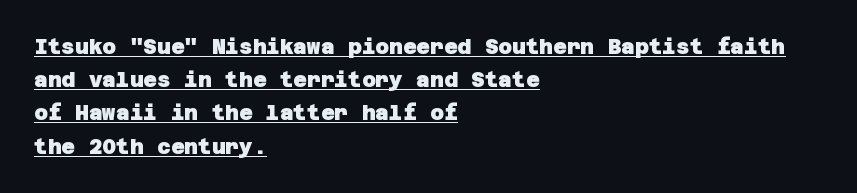
Q: Is the text bold? A: Yes.
Q: Is the text underlined? A: Yes.
Q: How is the paragraph aligned? A: Left-aligned.
Q: Is the spacing between letters normal or unusually wide? A: Normal.
Q: Is the spacing between lines tight, normal or loose? A: Normal.
